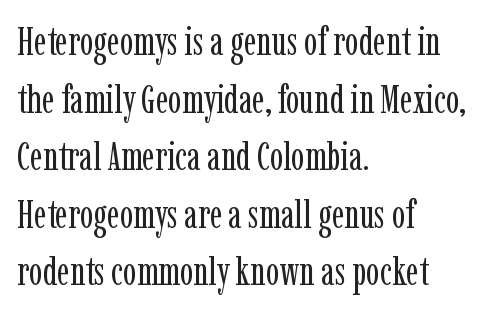
Inter-character spacing is left at the font's built-in metrics. No heavy texture on the line: the type isn't bold. In CSS terms this would be text-align: left. Type without underlining.
